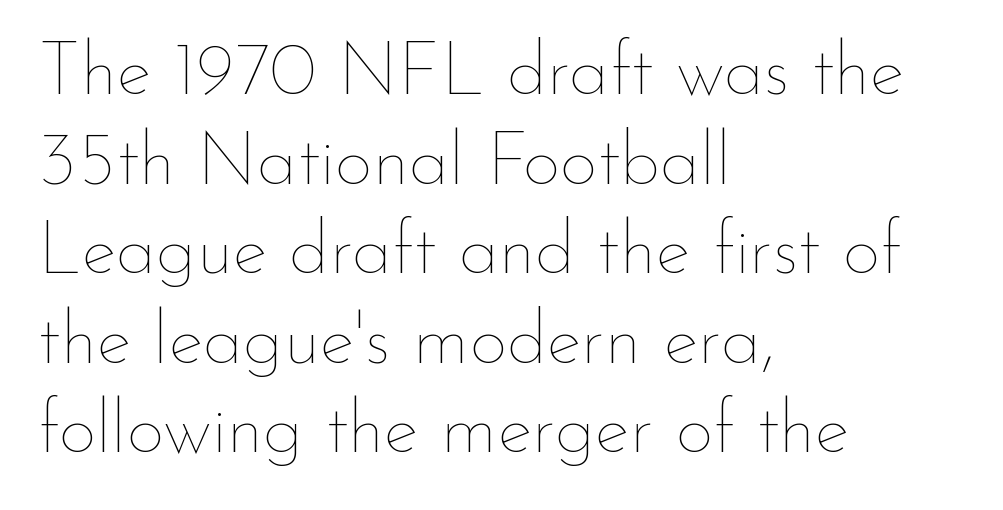
{"italic": "no", "bold": "no", "weight": "thin", "width": "normal", "stroke_contrast": "low", "x_height": "small", "monospaced": "no", "underline": "no", "align": "left", "line_spacing_ratio": 1.21, "letter_spacing": "normal", "letter_spacing_em": 0.0, "glyph_px": 74}
